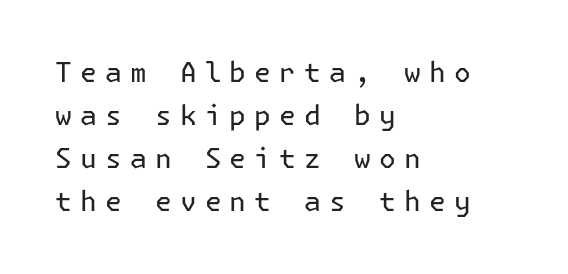
{"serif": "no", "italic": "no", "bold": "no", "weight": "regular", "width": "normal", "stroke_contrast": "low", "x_height": "medium", "underline": "no", "align": "left", "line_spacing": "normal", "line_spacing_ratio": 1.53, "letter_spacing": "wide", "letter_spacing_em": 0.29, "glyph_px": 28}
